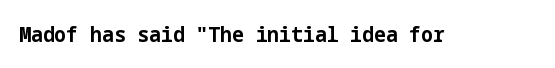
{"italic": "no", "bold": "yes", "underline": "no", "letter_spacing": "normal", "letter_spacing_em": 0.0, "glyph_px": 21}
